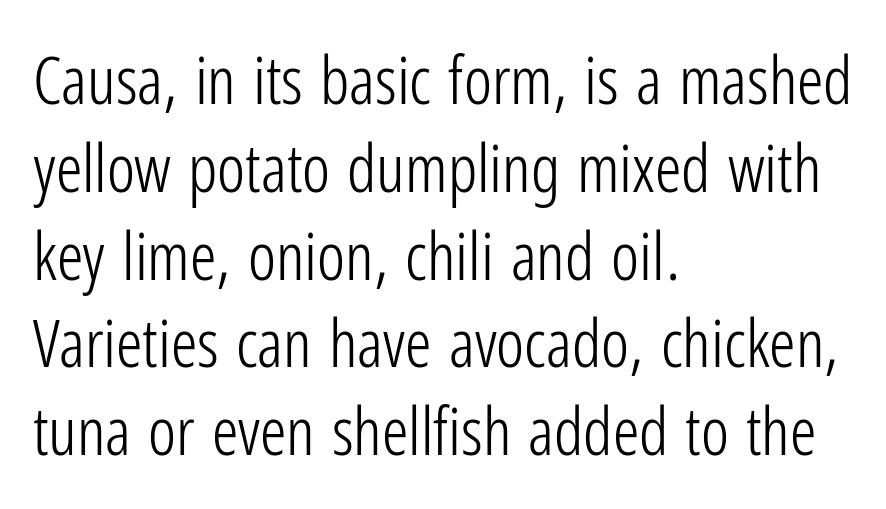
Q: Is the text bold? A: No.
Q: Is the text italic (slanted)? A: No, it is upright.
Q: Is the typeface a serif or a sans-serif typeface? A: Sans-serif.
Q: Is the text underlined? A: No.
Q: How is the paragraph aligned? A: Left-aligned.
Q: Is the spacing between letters normal or unusually wide? A: Normal.
Q: Is the spacing between lines tight, normal or loose? A: Normal.
Q: Width (condensed, normal, or wide)? A: Condensed.
Q: Stroke contrast? A: Low.
Q: x-height? A: Medium.
Q: Monospaced? A: No.
